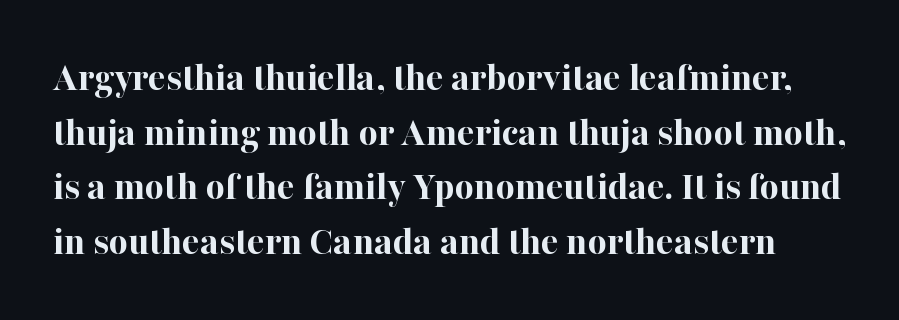
Every letter is thick-stroked: bold, no question. Successive baselines arrive at the customary interval. This rendering leaves character spacing at its baseline value. The foot of each line stays bare and open. Each letter's strokes conclude with small projecting serifs.
